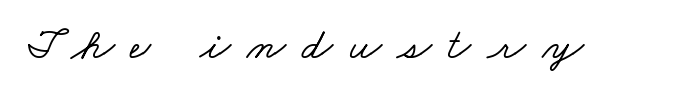
Q: Is the typeface a serif or a sans-serif typeface? A: Serif.
Q: Is the text underlined? A: No.
Q: Is the spacing between letters normal or unusually wide? A: Unusually wide.
Q: Width (condensed, normal, or wide)? A: Wide.
Q: Stroke contrast? A: Low.
Q: x-height? A: Small.
Q: Monospaced? A: No.
